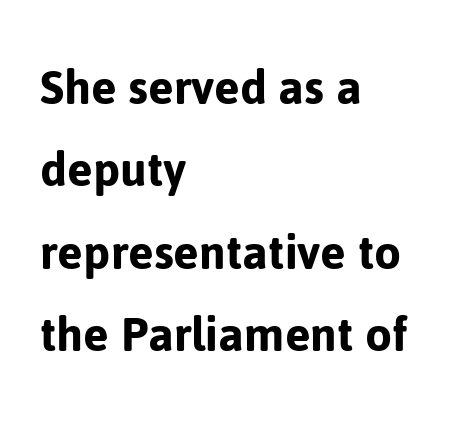
Q: Is the text italic (slanted)? A: No, it is upright.
Q: Is the typeface a serif or a sans-serif typeface? A: Sans-serif.
Q: Is the text underlined? A: No.
Q: How is the paragraph aligned? A: Left-aligned.
Q: Is the spacing between letters normal or unusually wide? A: Normal.
Q: Is the spacing between lines tight, normal or loose? A: Normal.
Q: Width (condensed, normal, or wide)? A: Normal.
Q: Stroke contrast? A: Low.
Q: x-height? A: Medium.
Q: Monospaced? A: No.
